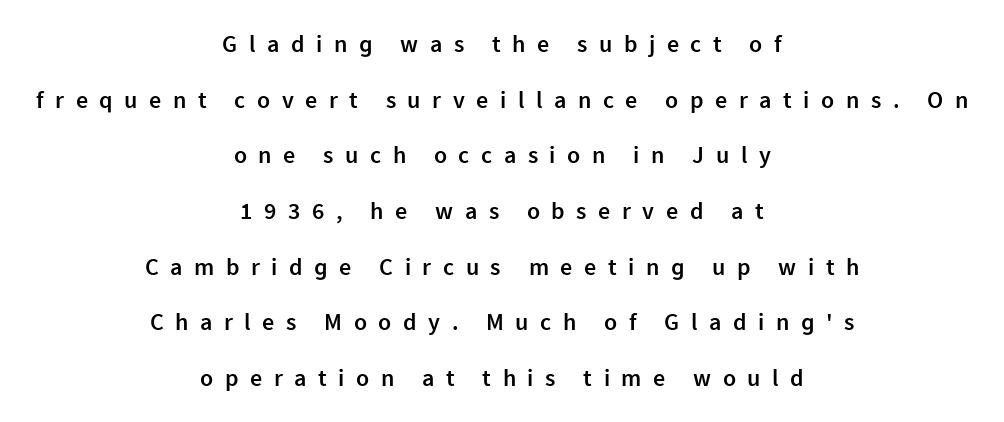
{"italic": "no", "bold": "semi", "underline": "no", "align": "center", "line_spacing": "loose", "line_spacing_ratio": 2.32, "letter_spacing": "wide", "letter_spacing_em": 0.48, "glyph_px": 24}
